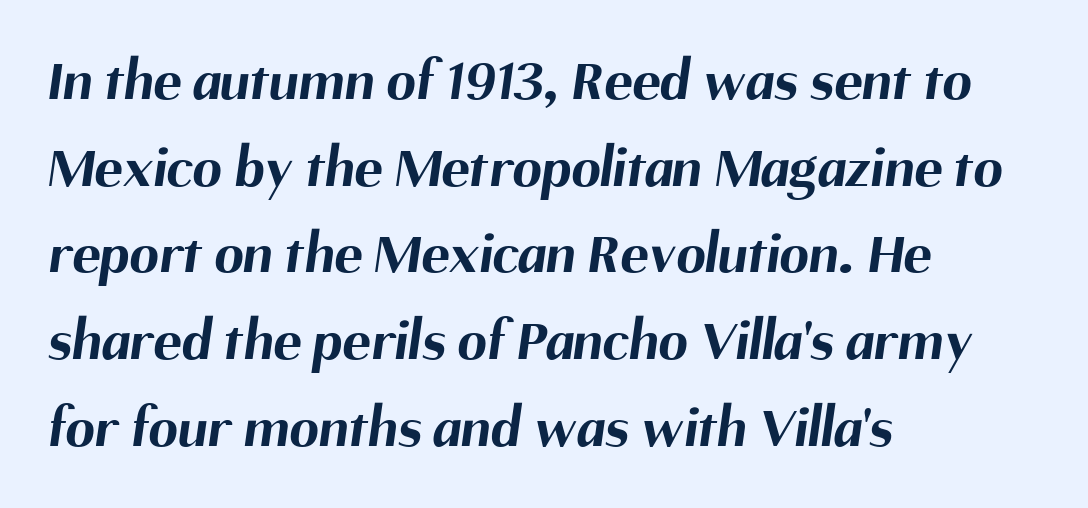
The image shows 59 px bold sans-serif type; set left-aligned, normal line spacing (1.47x), normal letter spacing, not underlined; medium stroke contrast and a medium x-height.
